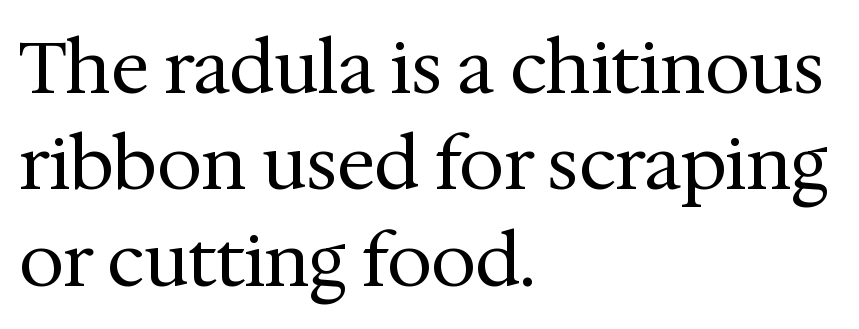
The image shows 72 px regular-weight serif type, upright; set left-aligned, normal line spacing (1.34x), normal letter spacing, not underlined; medium stroke contrast and a medium x-height.
